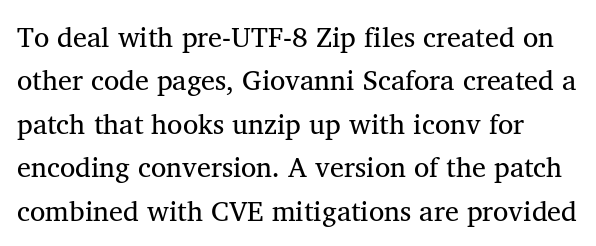
Q: Is the typeface a serif or a sans-serif typeface? A: Serif.
Q: Is the text underlined? A: No.
Q: Is the spacing between letters normal or unusually wide? A: Normal.
Q: Is the spacing between lines tight, normal or loose? A: Normal.
Q: Width (condensed, normal, or wide)? A: Normal.
Q: Stroke contrast? A: Medium.
Q: x-height? A: Medium.
Q: Monospaced? A: No.
